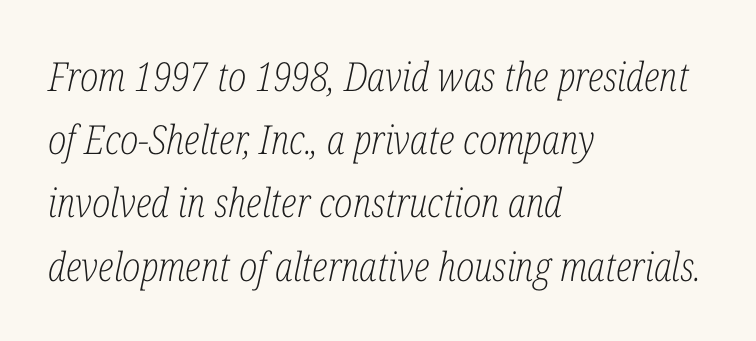
The image shows 40 px light, condensed serif type, italic (leaning right); set left-aligned, normal line spacing (1.58x), normal letter spacing, not underlined; low stroke contrast and a medium x-height.
